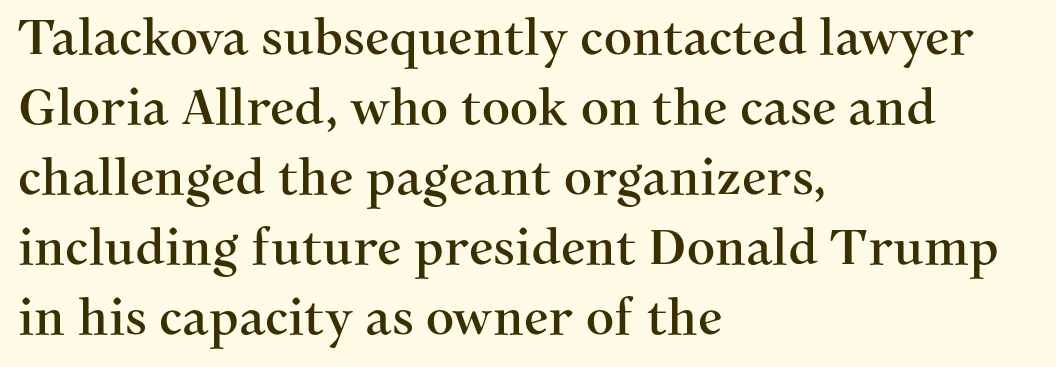
Nothing unusual about the tracking: characters are spaced as the font intends. The paragraph shown leans on its left margin. Has an underline been added? It has not. Regular leading.
